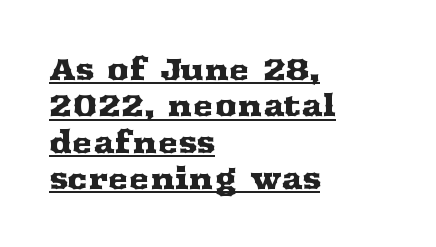
The image shows 31 px wide serif type, upright; set left-aligned, line spacing 1.17x, normal letter spacing, underlined; medium stroke contrast and a medium x-height.
